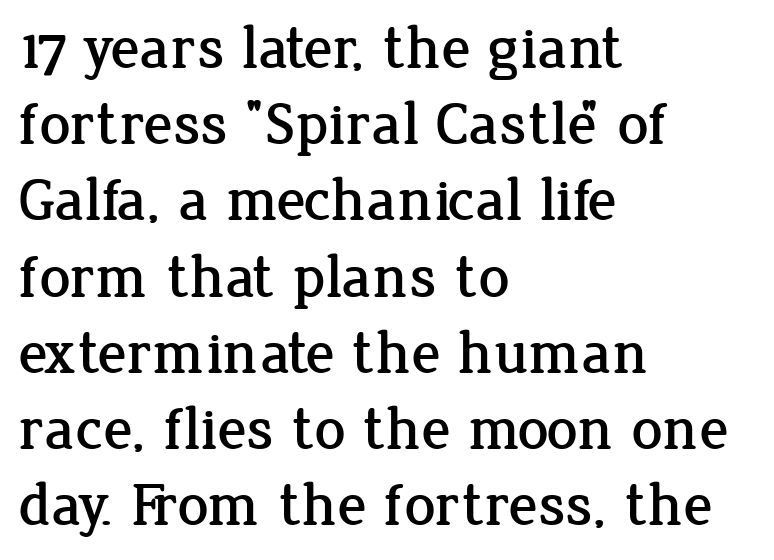
{"serif": "yes", "italic": "no", "width": "normal", "stroke_contrast": "low", "x_height": "medium", "monospaced": "no", "underline": "no", "align": "left", "line_spacing": "normal", "line_spacing_ratio": 1.25, "letter_spacing": "normal", "letter_spacing_em": 0.0, "glyph_px": 61}
